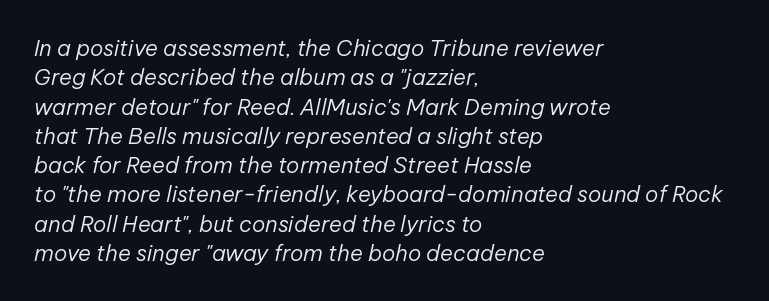
In terms of letterspacing, this is plain default setting. Leading matches the norm, producing a regular column. The words here are not underlined. When letters slant like this, we call the style italic.
